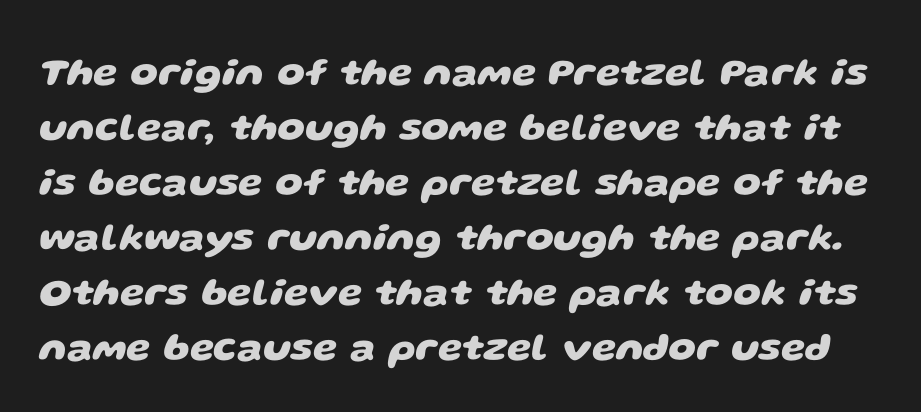
Letterform terminals end flat and unadorned throughout the passage. Stroke thickness is high; the sample reads as a true bold. Rows of type keep a routine distance in the vertical direction. The specimen omits any rule beneath the text block's lines. How are the letters spaced? Ordinarily, with no added tracking. Note the varied advance widths — an 'i' is clearly narrower than an 'm'.
